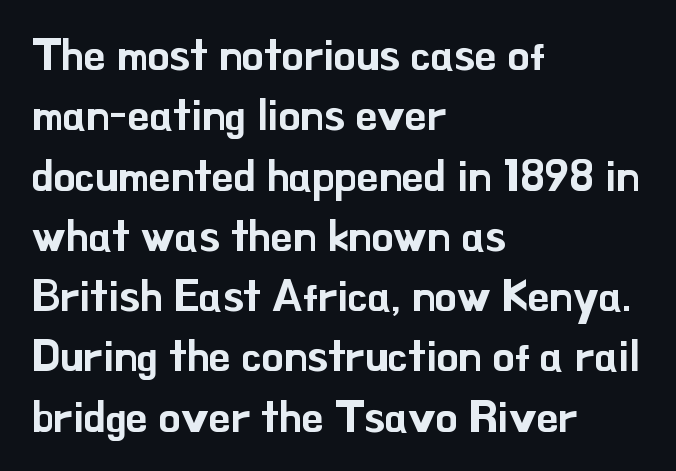
{"serif": "no", "italic": "no", "width": "normal", "stroke_contrast": "low", "x_height": "small", "monospaced": "no", "underline": "no", "align": "left", "line_spacing": "normal", "line_spacing_ratio": 1.37, "letter_spacing": "normal", "letter_spacing_em": 0.0, "glyph_px": 44}
